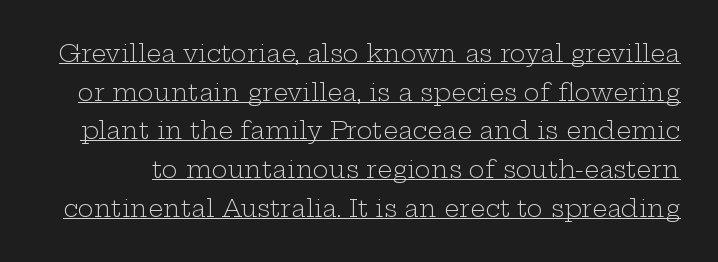
{"italic": "no", "bold": "no", "underline": "yes", "line_spacing": "normal", "line_spacing_ratio": 1.61, "letter_spacing": "normal", "letter_spacing_em": 0.0, "glyph_px": 24}
